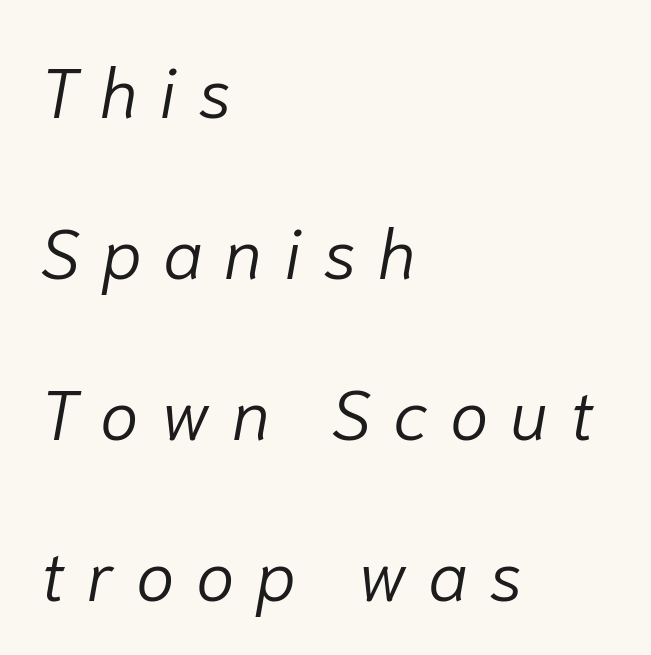
{"italic": "yes", "lean": "right", "slant_degrees": 10, "bold": "no", "weight": "light", "width": "normal", "stroke_contrast": "low", "x_height": "medium", "monospaced": "no", "underline": "no", "align": "left", "line_spacing": "loose", "line_spacing_ratio": 2.3, "letter_spacing": "wide", "letter_spacing_em": 0.31, "glyph_px": 70}
